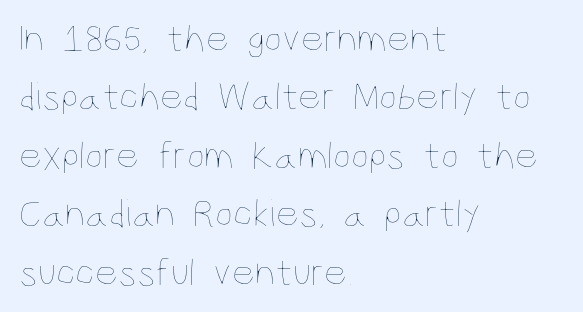
Q: Is the text bold? A: No.
Q: Is the text italic (slanted)? A: No, it is upright.
Q: Is the text underlined? A: No.
Q: How is the paragraph aligned? A: Left-aligned.
Q: Is the spacing between letters normal or unusually wide? A: Normal.
Q: Is the spacing between lines tight, normal or loose? A: Normal.
Q: Width (condensed, normal, or wide)? A: Condensed.
Q: Stroke contrast? A: Low.
Q: x-height? A: Large.
Q: Monospaced? A: No.
